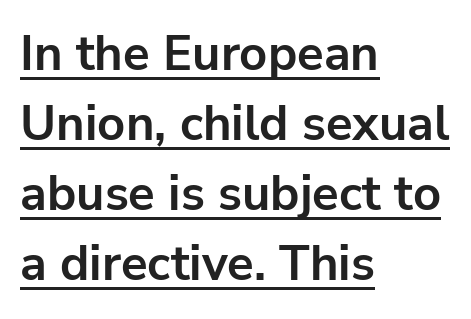
Q: Is the text bold? A: Yes.
Q: Is the text italic (slanted)? A: No, it is upright.
Q: Is the typeface a serif or a sans-serif typeface? A: Sans-serif.
Q: Is the text underlined? A: Yes.
Q: How is the paragraph aligned? A: Left-aligned.
Q: Is the spacing between letters normal or unusually wide? A: Normal.
Q: Is the spacing between lines tight, normal or loose? A: Normal.
Q: Width (condensed, normal, or wide)? A: Normal.
Q: Stroke contrast? A: Low.
Q: x-height? A: Medium.
Q: Monospaced? A: No.
